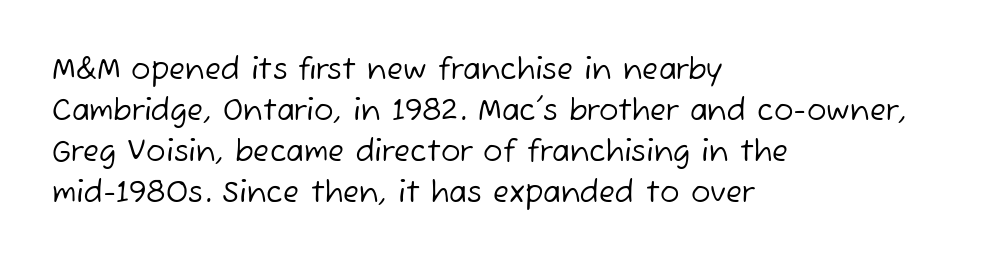
Words appear dense and cohesive because spacing is normal. A typesetter would call this leading conventional body-copy spacing. Each letter keeps its own natural width here, so spacing adapts to shape. This rendering uses left alignment, leaving the right contour irregular.
